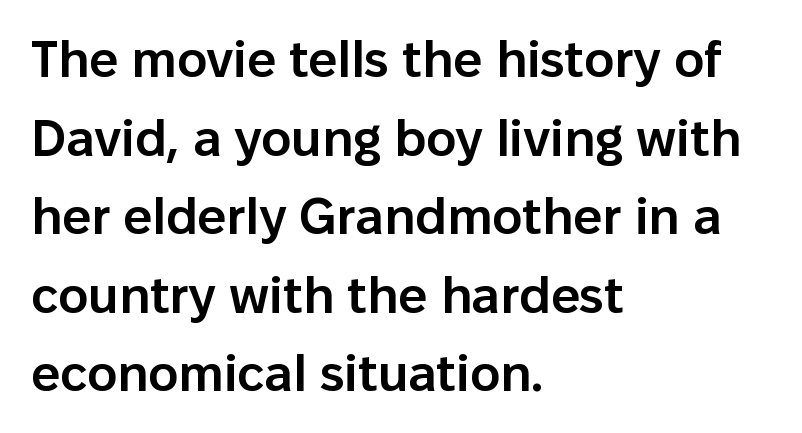
{"serif": "no", "italic": "no", "bold": "semi", "weight": "semibold", "width": "normal", "stroke_contrast": "low", "x_height": "medium", "monospaced": "no", "underline": "no", "align": "left", "line_spacing": "normal", "line_spacing_ratio": 1.54, "letter_spacing": "normal", "letter_spacing_em": 0.0, "glyph_px": 51}
